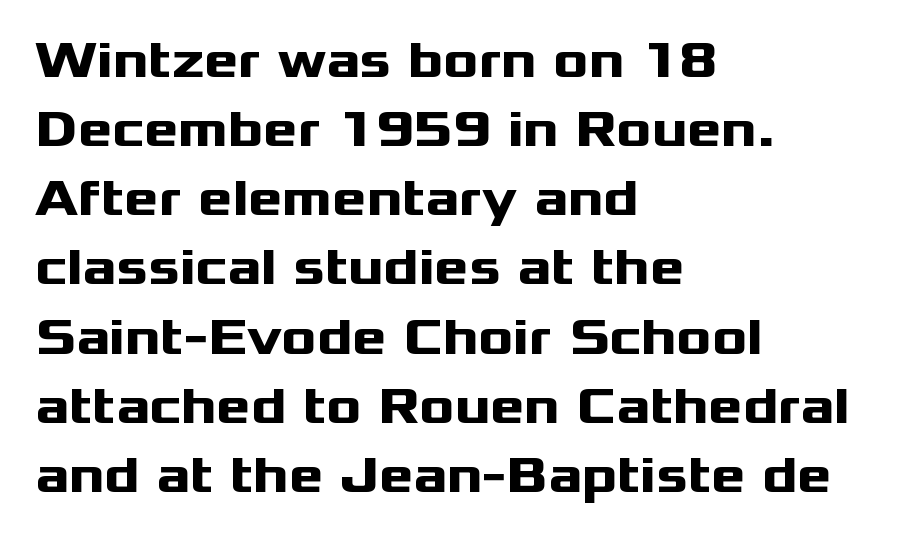
Is there any slant? The stems are plumb. These lines stack with their left ends in a neat column. Clear beneath every line of the passage. Note the varied advance widths — an 'i' is clearly narrower than an 'm'. Interline gaps are of average width in this sample.
